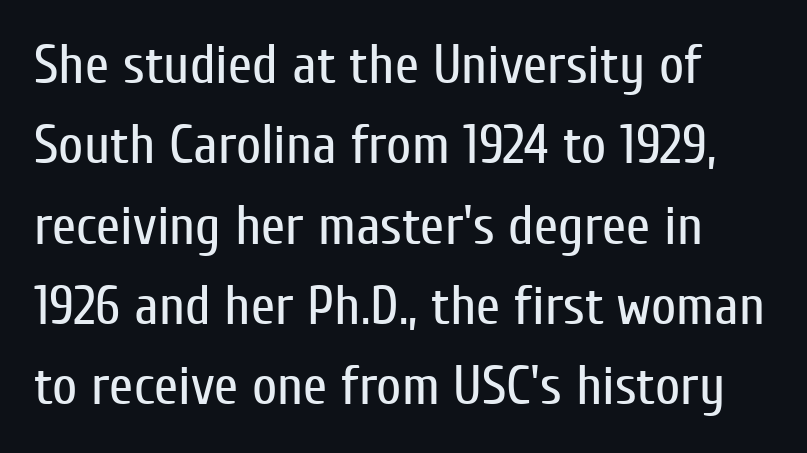
{"serif": "no", "italic": "no", "bold": "no", "weight": "regular", "width": "condensed", "stroke_contrast": "low", "x_height": "medium", "monospaced": "no", "underline": "no", "line_spacing": "normal", "line_spacing_ratio": 1.46, "letter_spacing": "normal", "letter_spacing_em": 0.0, "glyph_px": 55}
